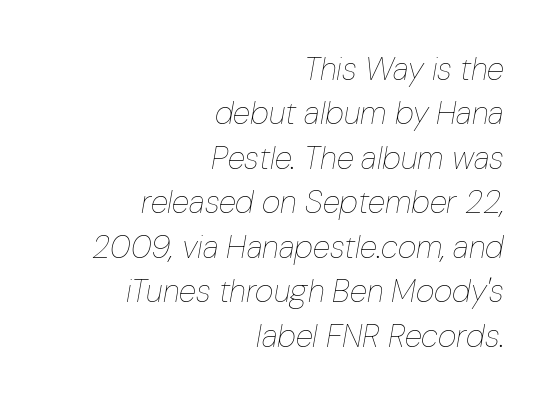
Q: Is the text bold? A: No.
Q: Is the text italic (slanted)? A: Yes, it leans right by about 10 degrees.
Q: Is the text underlined? A: No.
Q: How is the paragraph aligned? A: Right-aligned.
Q: Is the spacing between letters normal or unusually wide? A: Normal.
Q: Is the spacing between lines tight, normal or loose? A: Normal.
Q: Width (condensed, normal, or wide)? A: Condensed.
Q: Stroke contrast? A: Low.
Q: x-height? A: Medium.
Q: Monospaced? A: No.
